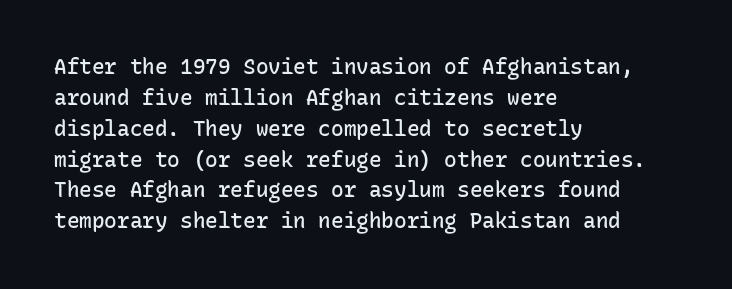
The lines are quadded left. No word sits above an underline. A typesetter would mark this as roman, not italic. Observe the ordinary spacing: letters are neighbours, not strangers.
